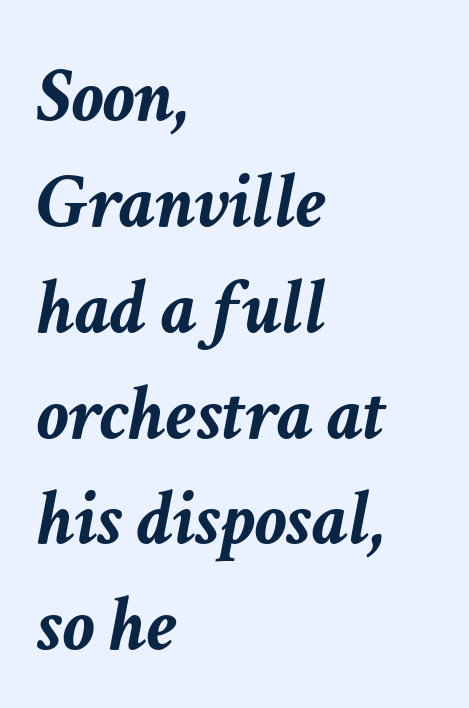
As a designer I'd log this as weight 700, bold. Letter spacing: default. The passage shown leans; its letterforms are oblique. If you measured baseline to baseline, you'd find a middling distance.
